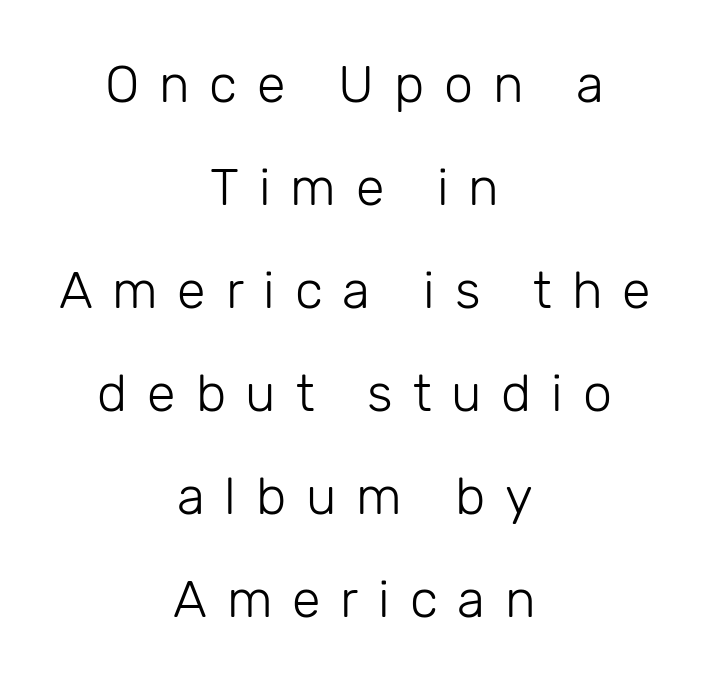
A typesetter would call this proportional, since set widths differ per character. Every character sits straight up, as roman type does. The font family rendered here belongs to the sans-serif group. Stroke thickness stays within the range of a standard reading face or lighter. The paragraph has two soft edges and a firm central axis. Vertically, the passage feels expansive, rows floating well apart.
